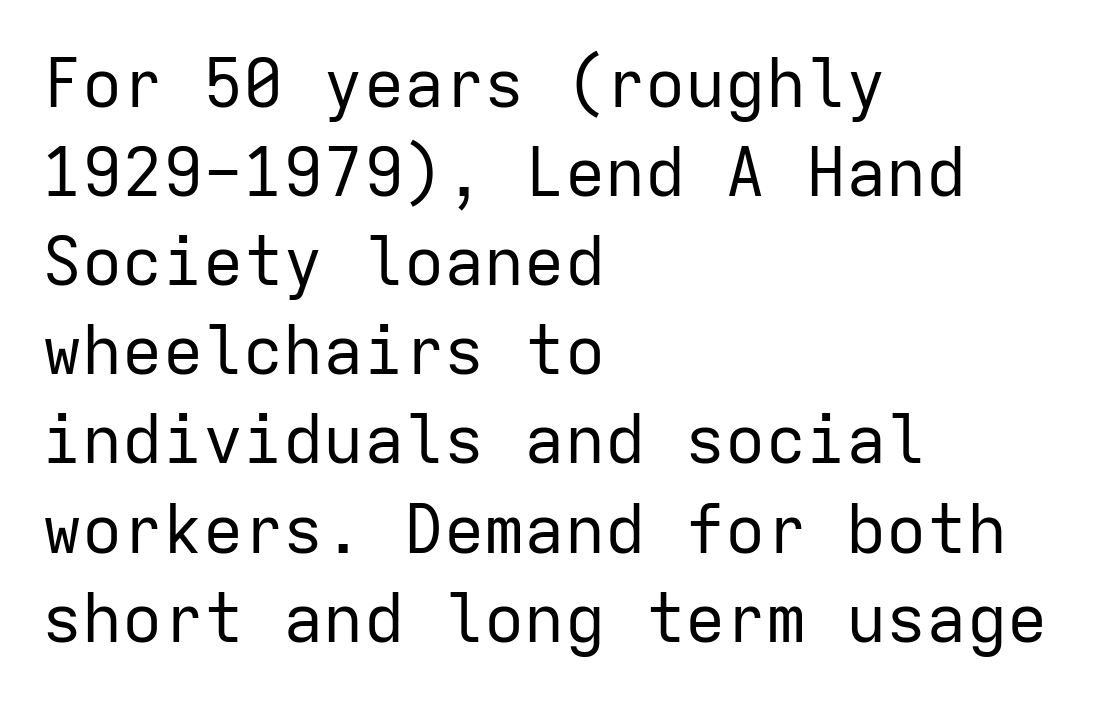
{"serif": "no", "italic": "no", "bold": "no", "weight": "regular", "width": "normal", "stroke_contrast": "low", "x_height": "medium", "monospaced": "yes", "underline": "no", "align": "left", "line_spacing": "normal", "line_spacing_ratio": 1.33, "letter_spacing": "normal", "letter_spacing_em": 0.0, "glyph_px": 67}
